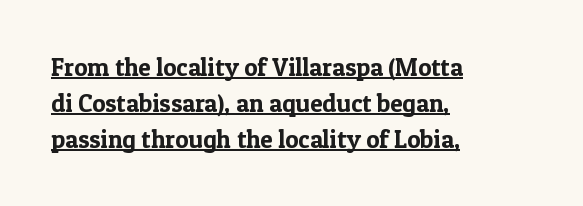
The image shows 25 px text type, upright; set left-aligned, normal line spacing (1.44x), normal letter spacing, underlined.
